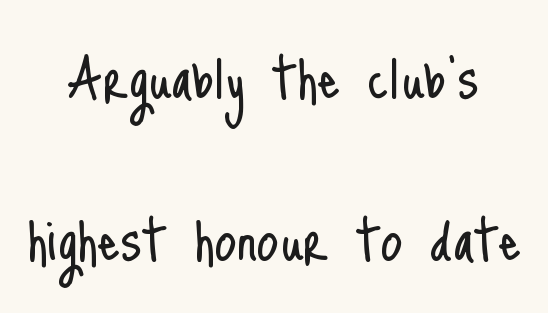
Q: Is the text bold? A: No.
Q: Is the text italic (slanted)? A: No, it is upright.
Q: Is the typeface a serif or a sans-serif typeface? A: Sans-serif.
Q: Is the text underlined? A: No.
Q: How is the paragraph aligned? A: Centered.
Q: Is the spacing between letters normal or unusually wide? A: Normal.
Q: Is the spacing between lines tight, normal or loose? A: Loose.
Q: Width (condensed, normal, or wide)? A: Condensed.
Q: Stroke contrast? A: Low.
Q: x-height? A: Small.
Q: Monospaced? A: No.
